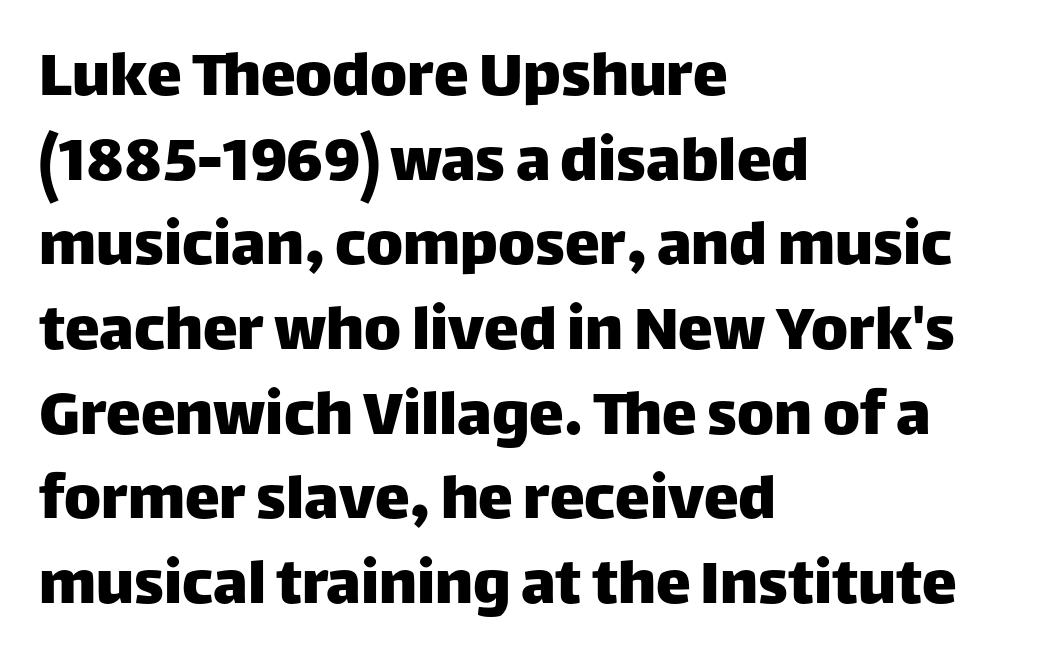
Q: Is the text italic (slanted)? A: No, it is upright.
Q: Is the typeface a serif or a sans-serif typeface? A: Sans-serif.
Q: Is the text underlined? A: No.
Q: How is the paragraph aligned? A: Left-aligned.
Q: Is the spacing between letters normal or unusually wide? A: Normal.
Q: Width (condensed, normal, or wide)? A: Normal.
Q: Stroke contrast? A: Low.
Q: x-height? A: Large.
Q: Monospaced? A: No.
